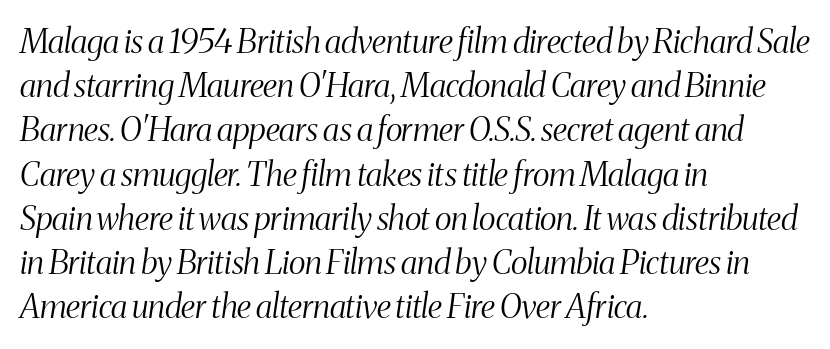
Q: Is the text bold? A: No.
Q: Is the text italic (slanted)? A: Yes, it leans right by about 8 degrees.
Q: Is the typeface a serif or a sans-serif typeface? A: Serif.
Q: Is the text underlined? A: No.
Q: How is the paragraph aligned? A: Left-aligned.
Q: Is the spacing between letters normal or unusually wide? A: Normal.
Q: Is the spacing between lines tight, normal or loose? A: Normal.
Q: Width (condensed, normal, or wide)? A: Condensed.
Q: Stroke contrast? A: Medium.
Q: x-height? A: Medium.
Q: Monospaced? A: No.
